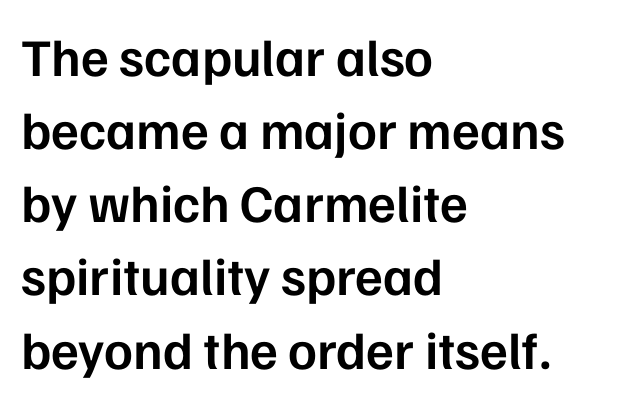
{"serif": "no", "italic": "no", "bold": "semi", "weight": "semibold", "width": "normal", "stroke_contrast": "low", "x_height": "medium", "monospaced": "no", "underline": "no", "align": "left", "line_spacing": "normal", "line_spacing_ratio": 1.38, "letter_spacing": "normal", "letter_spacing_em": 0.0, "glyph_px": 53}
